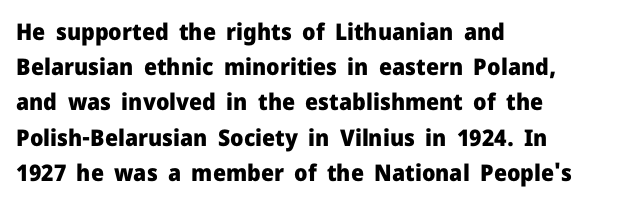
{"italic": "no", "bold": "yes", "underline": "no", "align": "left", "line_spacing": "normal", "line_spacing_ratio": 1.53, "letter_spacing": "normal", "letter_spacing_em": 0.0, "glyph_px": 23}
